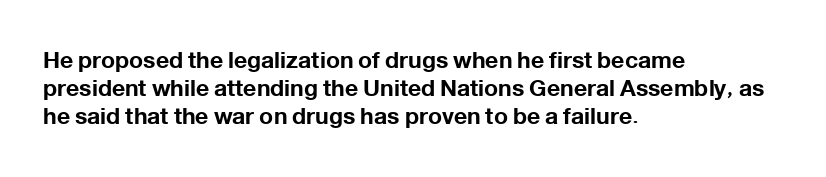
Q: Is the text bold? A: Yes.
Q: Is the text italic (slanted)? A: No, it is upright.
Q: Is the text underlined? A: No.
Q: How is the paragraph aligned? A: Left-aligned.
Q: Is the spacing between letters normal or unusually wide? A: Normal.
